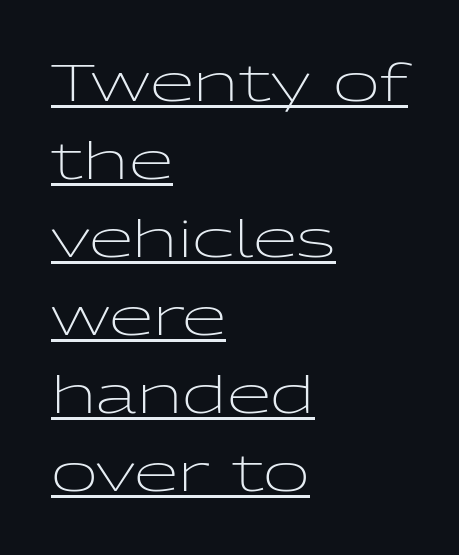
The image shows 51 px light, wide sans-serif type, upright; set left-aligned, normal line spacing (1.53x), normal letter spacing, underlined; low stroke contrast and a medium x-height.
